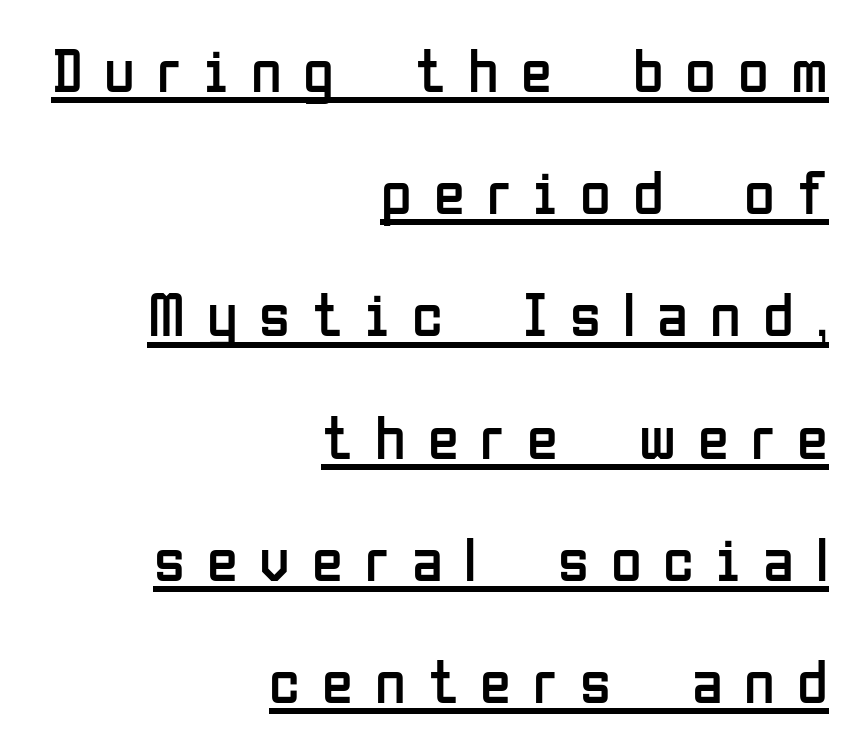
Is the stroke heavy? The answer is a plain regular-or-lighter. Does the copy run flush right? Yes — the right margin is perfectly even. Varying glyph widths throughout — classic text-font behaviour. Regarding leading, the lines here are spaced well apart.
